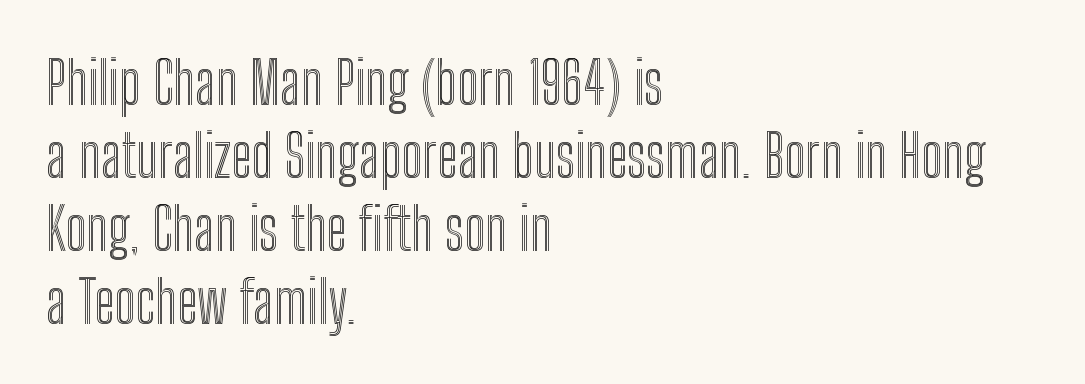
The image shows 59 px condensed type, upright; set left-aligned, line spacing 1.24x, normal letter spacing, not underlined; a medium x-height.
